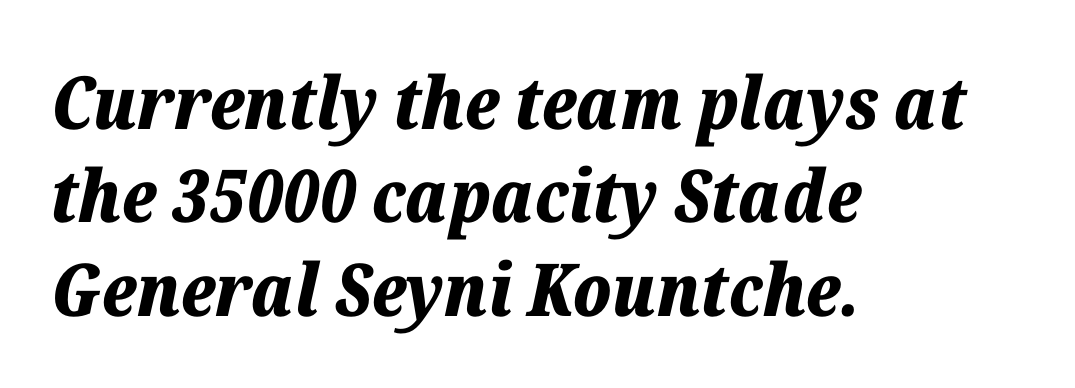
Style check: oblique. What weight is shown? A full bold with thick strokes. Looks like regular typesetting: each glyph gets only the width it needs. The lines are quadded left.
